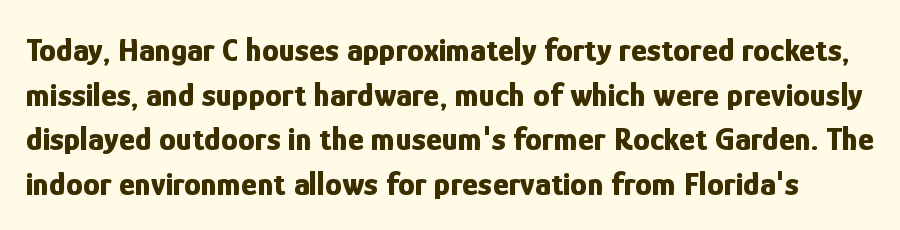
The image shows 34 px bold, condensed sans-serif type, upright; set normal line spacing (1.31x), normal letter spacing, not underlined; low stroke contrast and a medium x-height.
